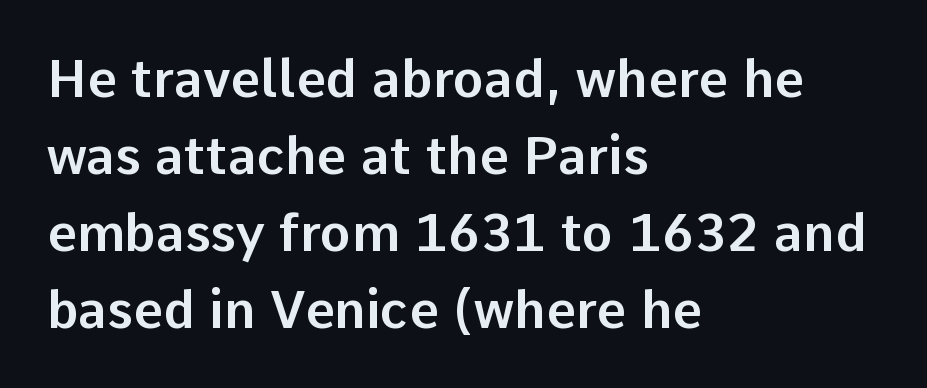
The image shows 52 px sans-serif type, upright; set left-aligned, normal line spacing (1.48x), normal letter spacing, not underlined; low stroke contrast and a medium x-height.
